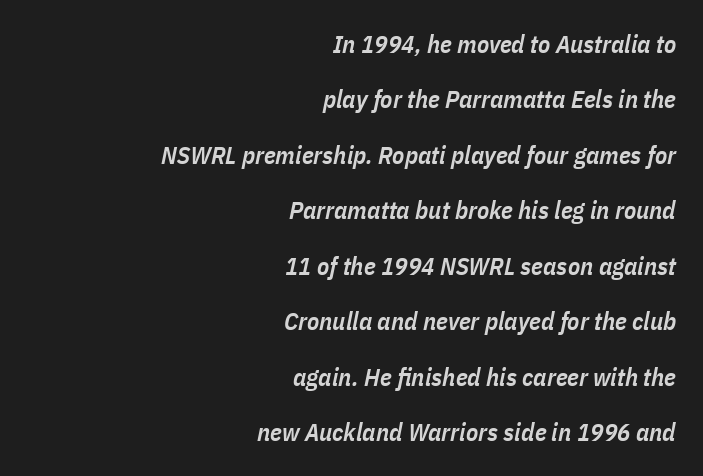
What's the leading like? Stretched, with rows far apart. Typesetter's note: demi weight, one step under bold. Every row of glyphs terminates at an identical x-position on the right. Every character sits at an angle, as italics do. The face used here is rendered with its standard letterfit.
